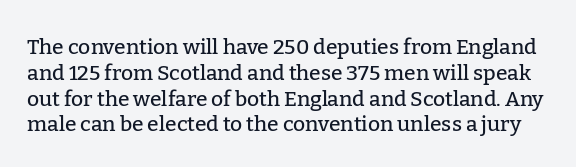
{"italic": "no", "underline": "no", "line_spacing_ratio": 1.23, "letter_spacing": "normal", "letter_spacing_em": 0.0, "glyph_px": 21}
